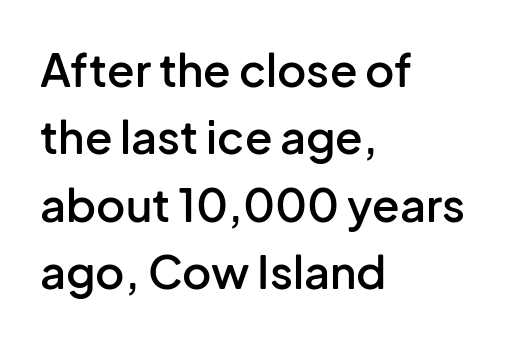
{"serif": "no", "italic": "no", "bold": "semi", "weight": "semibold", "width": "normal", "stroke_contrast": "low", "x_height": "medium", "monospaced": "no", "underline": "no", "align": "left", "line_spacing": "normal", "line_spacing_ratio": 1.5, "letter_spacing": "normal", "letter_spacing_em": 0.0, "glyph_px": 45}
